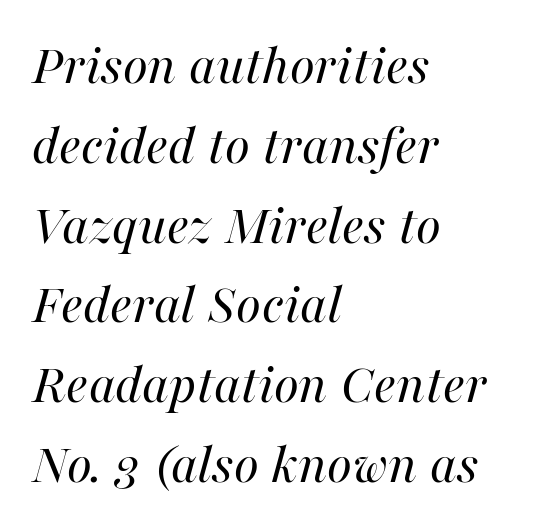
The letters sit at their default tracking, neither squeezed nor spread. Honestly, there is no underline to notice here at all. Leftover space on each line is placed entirely after the last word. Quick note: italic. Is this a fixed-width face? No — the glyphs have proportional, varying widths. What's the leading like? Ordinary, nothing unusual.
